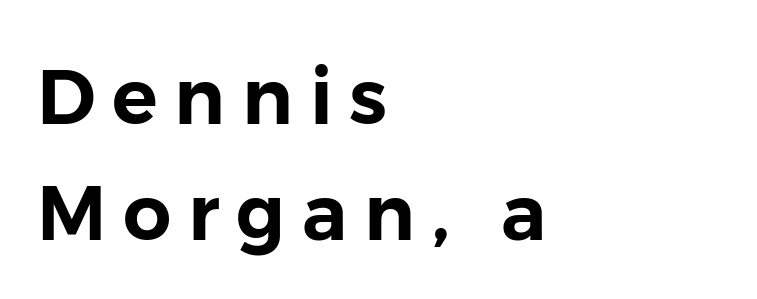
{"serif": "no", "italic": "no", "width": "normal", "stroke_contrast": "low", "x_height": "medium", "monospaced": "no", "underline": "no", "align": "left", "line_spacing": "normal", "line_spacing_ratio": 1.52, "letter_spacing": "wide", "letter_spacing_em": 0.22, "glyph_px": 76}
